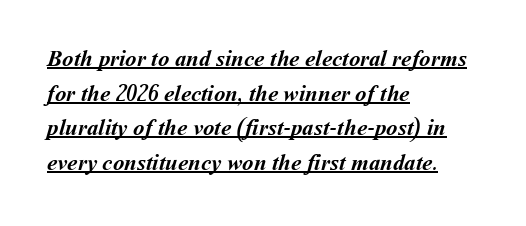
Q: Is the text bold? A: Yes.
Q: Is the text underlined? A: Yes.
Q: How is the paragraph aligned? A: Left-aligned.
Q: Is the spacing between letters normal or unusually wide? A: Normal.
Q: Is the spacing between lines tight, normal or loose? A: Normal.
